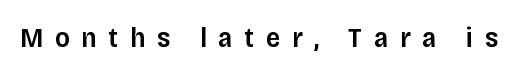
The image shows 28 px semibold sans-serif type, upright; set unusually wide letter spacing (+0.42 em), not underlined; low stroke contrast and a large x-height.
